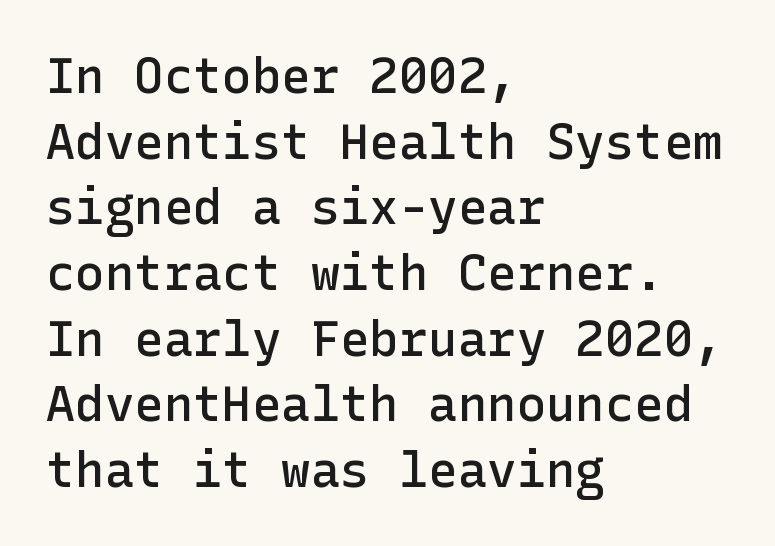
Caption: standard tracking, unaltered. This sample keeps an unexceptional amount of space between lines. If you drew a line through each stem, it would be perfectly vertical. A student would call this left alignment; a typographer would say flush left, rag right. Rule under the text: the space is simply empty.
